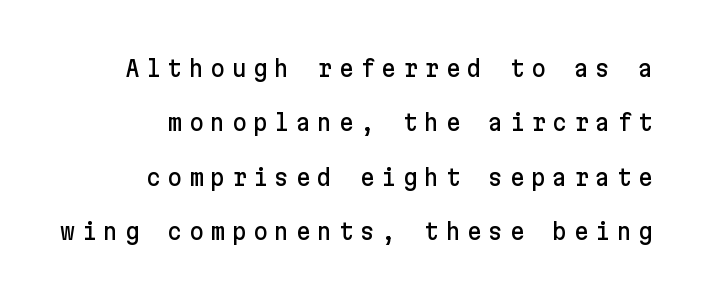
The image shows 23 px text type, upright; set right-aligned, loose line spacing (2.36x), unusually wide letter spacing (+0.28 em), not underlined.
